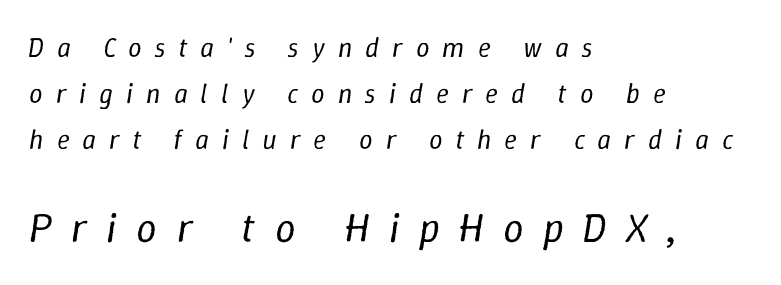
{"italic": "yes", "lean": "right", "slant_degrees": 9, "bold": "no", "weight": "regular", "width": "normal", "stroke_contrast": "low", "x_height": "medium", "monospaced": "no", "underline": "no", "align": "left", "line_spacing_ratio": 1.71, "letter_spacing": "wide", "letter_spacing_em": 0.48, "larger_block": "second", "size_ratio": 1.52, "glyph_px": 41}
